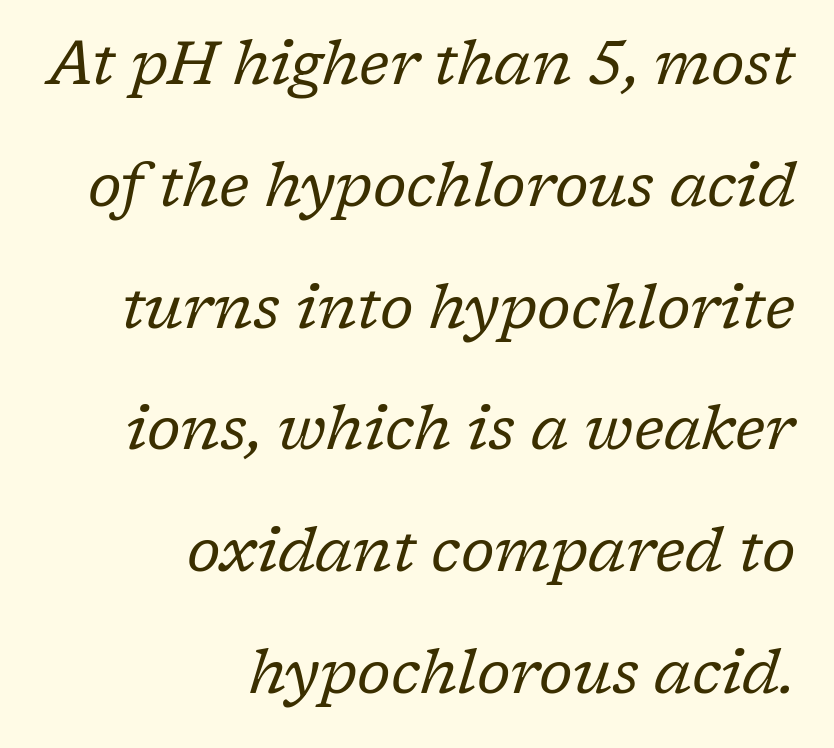
Font category for this specimen: serif. No extra ink here — the face is not bold. Yep, that's italic — everything's leaning. Proportional: the letters do not fall into vertical columns.
